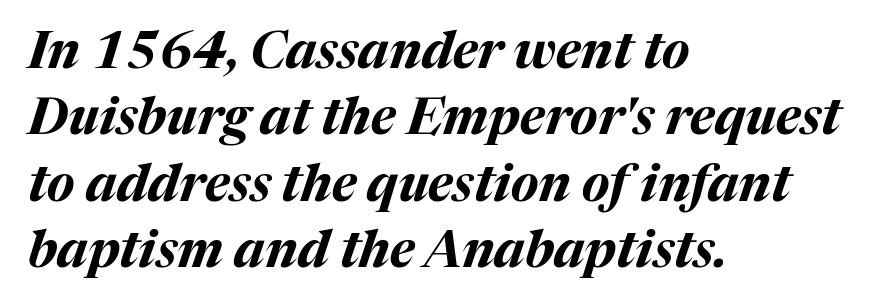
Q: Is the text bold? A: Yes.
Q: Is the text italic (slanted)? A: Yes, it leans right by about 17 degrees.
Q: Is the text underlined? A: No.
Q: How is the paragraph aligned? A: Left-aligned.
Q: Is the spacing between letters normal or unusually wide? A: Normal.
Q: Is the spacing between lines tight, normal or loose? A: Normal.
Q: Width (condensed, normal, or wide)? A: Normal.
Q: Stroke contrast? A: Medium.
Q: x-height? A: Medium.
Q: Monospaced? A: No.
